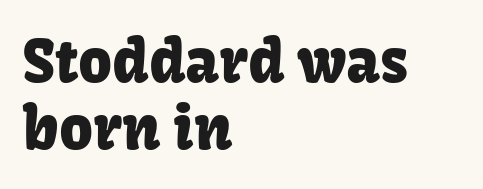
{"serif": "no", "italic": "no", "width": "normal", "stroke_contrast": "low", "x_height": "medium", "monospaced": "no", "underline": "no", "align": "left", "line_spacing": "tight", "line_spacing_ratio": 1.14, "letter_spacing": "normal", "letter_spacing_em": 0.0, "glyph_px": 59}
